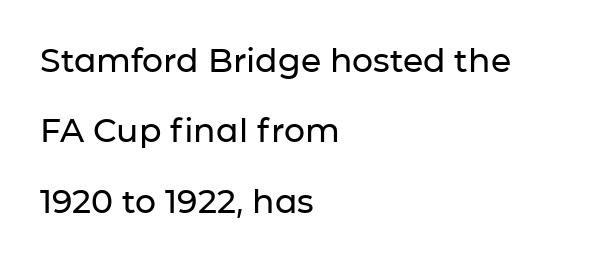
{"serif": "no", "italic": "no", "width": "normal", "stroke_contrast": "low", "x_height": "medium", "monospaced": "no", "underline": "no", "align": "left", "line_spacing": "loose", "line_spacing_ratio": 2.13, "letter_spacing": "normal", "letter_spacing_em": 0.0, "glyph_px": 33}
